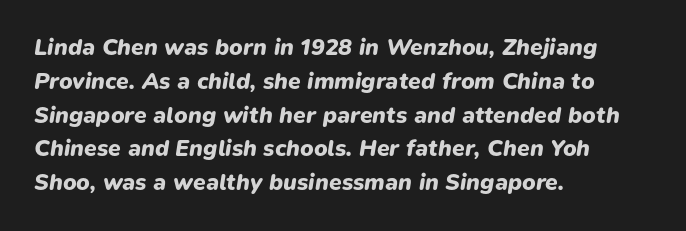
The image shows 23 px bold type, italic (leaning right); set left-aligned, normal line spacing (1.47x), normal letter spacing, not underlined.
